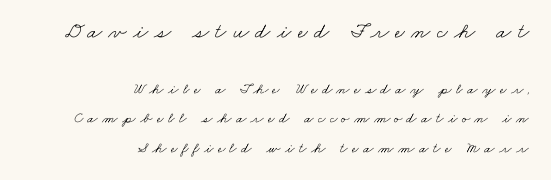
The image shows 22 px text type; set right-aligned, loose line spacing (1.96x), unusually wide letter spacing (+0.28 em), not underlined; the first (top) block is 1.47x larger.
